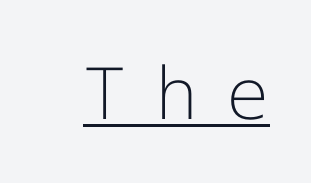
Q: Is the text bold? A: No.
Q: Is the text italic (slanted)? A: No, it is upright.
Q: Is the typeface a serif or a sans-serif typeface? A: Sans-serif.
Q: Is the text underlined? A: Yes.
Q: Is the spacing between letters normal or unusually wide? A: Unusually wide.
Q: Width (condensed, normal, or wide)? A: Normal.
Q: Stroke contrast? A: Low.
Q: x-height? A: Medium.
